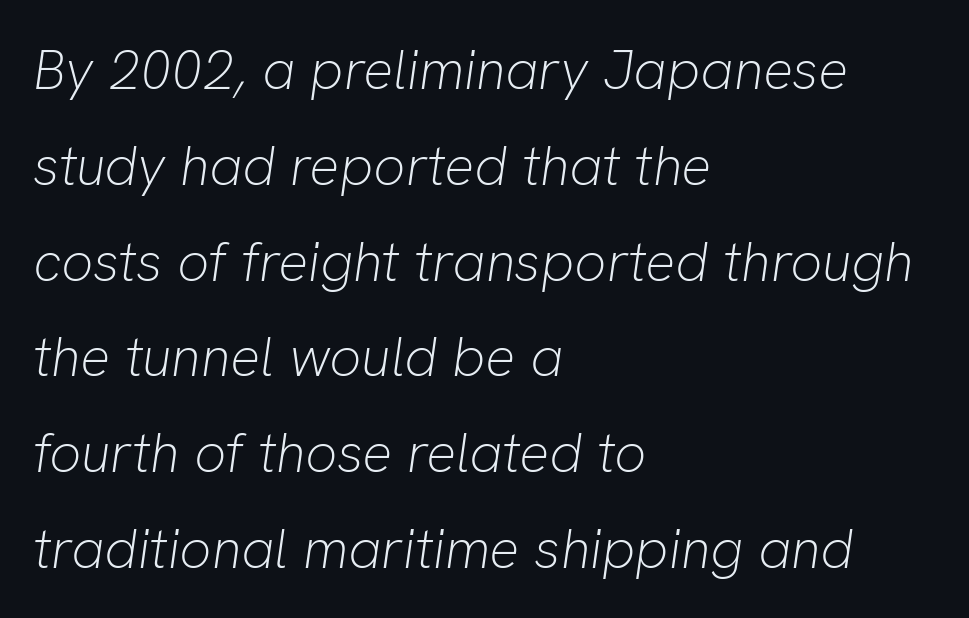
{"italic": "yes", "lean": "right", "slant_degrees": 8, "bold": "no", "weight": "light", "width": "normal", "stroke_contrast": "low", "x_height": "medium", "monospaced": "no", "underline": "no", "align": "left", "line_spacing_ratio": 1.71, "letter_spacing": "normal", "letter_spacing_em": 0.0, "glyph_px": 56}
